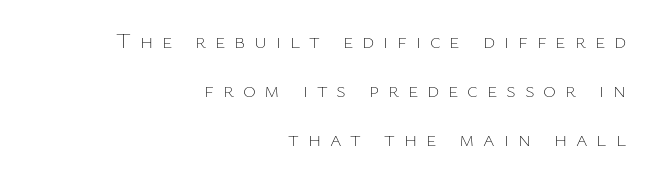
{"italic": "no", "bold": "no", "underline": "no", "align": "right", "line_spacing": "loose", "line_spacing_ratio": 2.22, "letter_spacing": "wide", "letter_spacing_em": 0.4, "glyph_px": 22}
